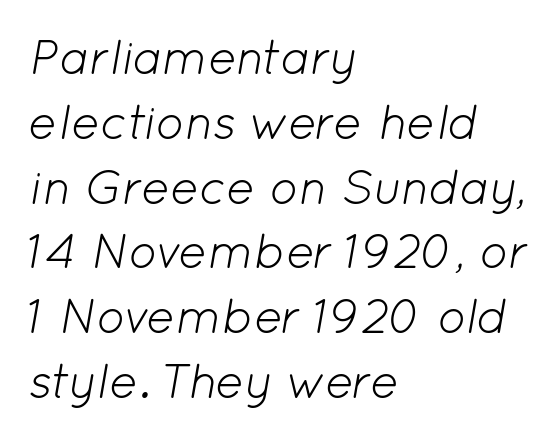
The string is rendered with underlining switched off. A typesetter would call this proportional, since set widths differ per character. Horizontally, the lines are justified to the leading edge only. Counters stay open thanks to moderate or lighter strokes. This is oblique type, the kind used for emphasis or titles. Baseline-to-baseline distance is the conventional proportion of letter height.
